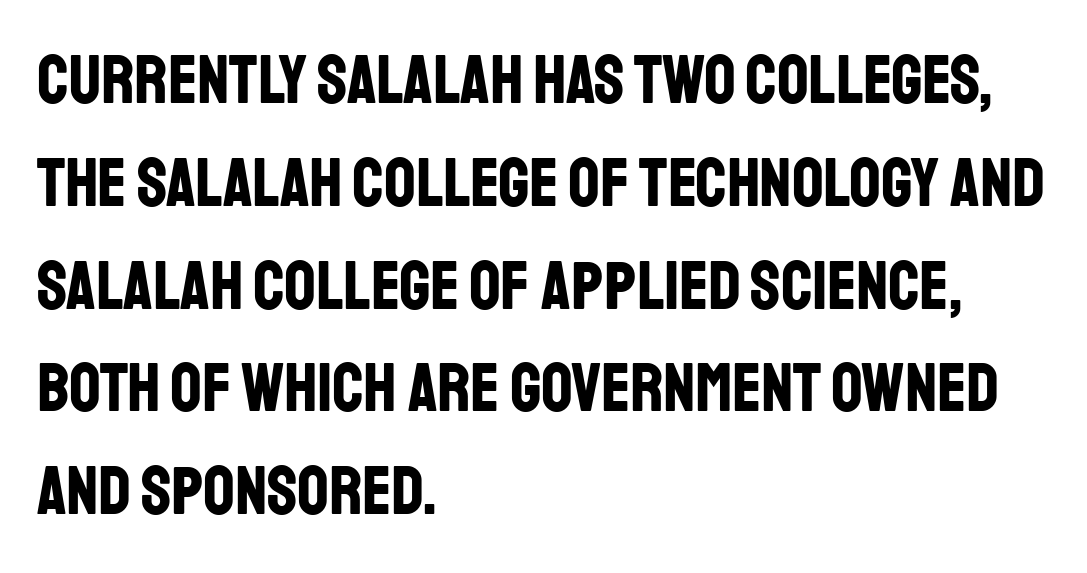
This sample uses plain, unmodified letter spacing. Only glyphs here, with clear space below each row. Students, this is bold: see how much ink each stroke carries. Upright lettering throughout. Serif or sans? Sans — the stroke terminals are bare. Leftover space on each line is placed entirely after the last word.
